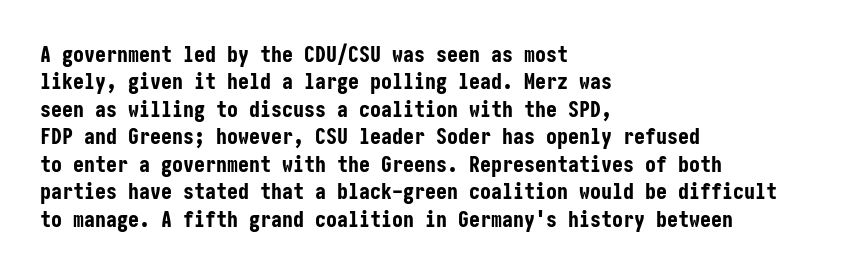
Q: Is the text bold? A: Yes.
Q: Is the text italic (slanted)? A: No, it is upright.
Q: Is the text underlined? A: No.
Q: How is the paragraph aligned? A: Left-aligned.
Q: Is the spacing between letters normal or unusually wide? A: Normal.
Q: Is the spacing between lines tight, normal or loose? A: Normal.
